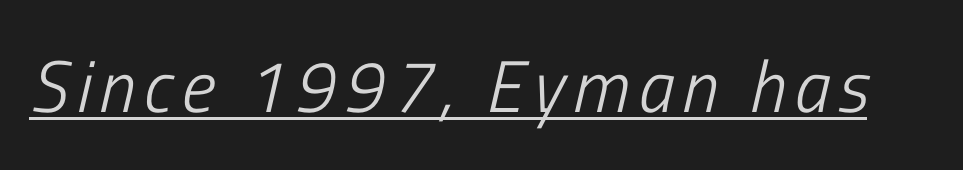
The face used here is proportionally spaced, like ordinary book or web type. Each line of the rendering has a horizontal stroke beneath the glyphs. This is oblique type, the kind used for emphasis or titles. Summary of weight: not heavy and not bold.
